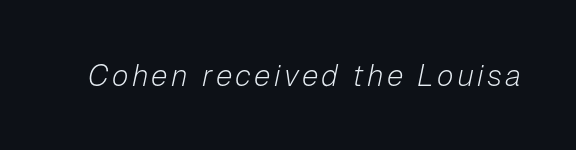
The image shows 30 px light type, italic (leaning right); set not underlined; low stroke contrast and a medium x-height.
